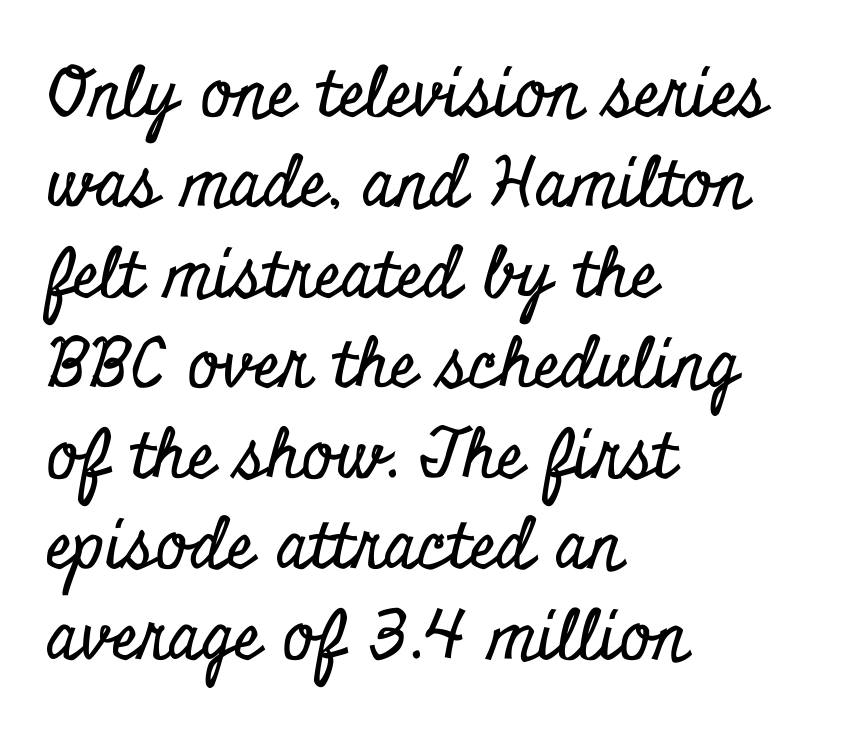
This rendering uses left alignment, leaving the right contour irregular. The passage shown is typeset with a serif family. These lines keep a tight, regular rhythm from letter to letter. Quick note: underline off.
